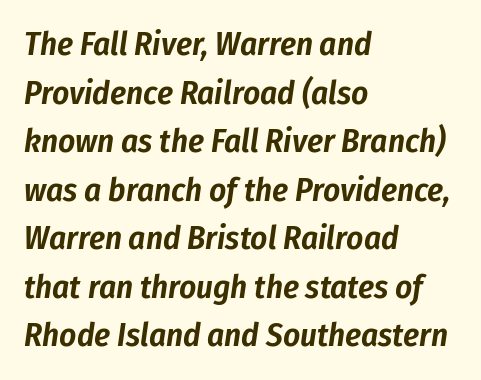
Q: Is the text italic (slanted)? A: Yes, it leans right by about 8 degrees.
Q: Is the text underlined? A: No.
Q: How is the paragraph aligned? A: Left-aligned.
Q: Is the spacing between letters normal or unusually wide? A: Normal.
Q: Is the spacing between lines tight, normal or loose? A: Normal.
Q: Width (condensed, normal, or wide)? A: Condensed.
Q: Stroke contrast? A: Low.
Q: x-height? A: Medium.
Q: Monospaced? A: No.
